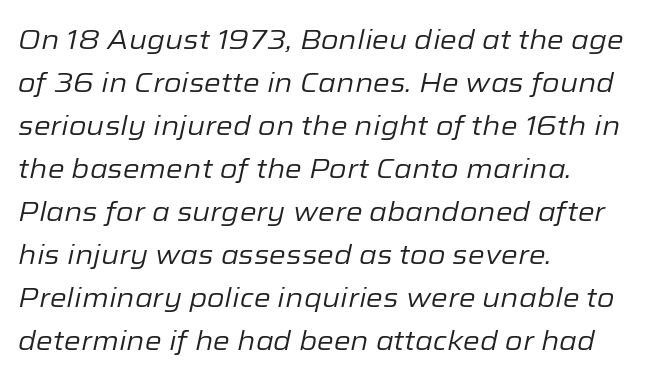
Q: Is the text bold? A: No.
Q: Is the text italic (slanted)? A: Yes, it leans right by about 12 degrees.
Q: Is the text underlined? A: No.
Q: How is the paragraph aligned? A: Left-aligned.
Q: Is the spacing between letters normal or unusually wide? A: Normal.
Q: Is the spacing between lines tight, normal or loose? A: Normal.
